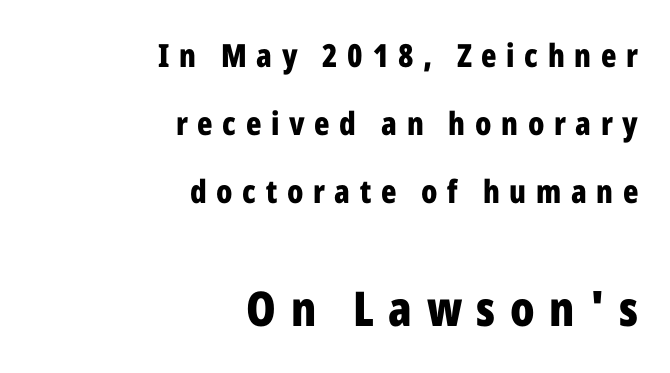
{"serif": "no", "italic": "no", "bold": "yes", "weight": "bold", "width": "condensed", "stroke_contrast": "low", "x_height": "medium", "monospaced": "no", "underline": "no", "align": "right", "line_spacing": "loose", "line_spacing_ratio": 2.12, "letter_spacing": "wide", "letter_spacing_em": 0.3, "larger_block": "second", "size_ratio": 1.5, "glyph_px": 48}
